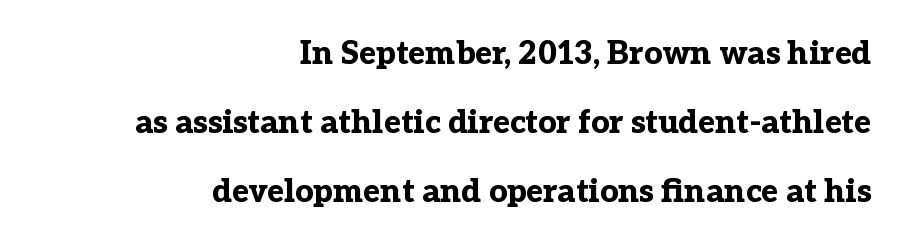
The type sits square on the baseline with zero lean. Lines of text with bare space underneath. The rendering anchors every line to the right-hand side. This rendering leaves character spacing at its baseline value. Each letter keeps its own natural width here, so spacing adapts to shape. The face used here is seriffed, in the tradition of book romans.
